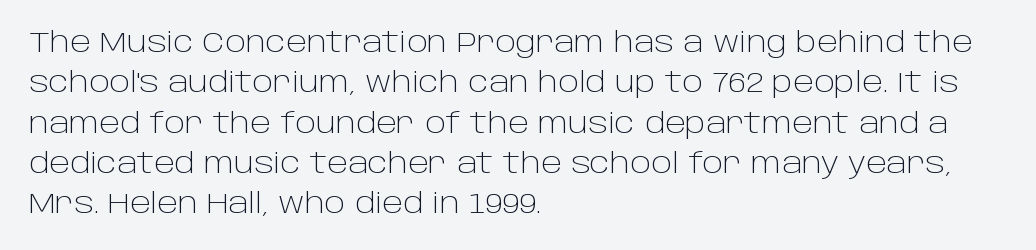
Unlike italic type, these characters show no tilt at all. The weight tops out at a normal text grade. There is no visible air inserted between adjacent glyphs. Character widths vary here, with narrow letters taking less room than wide ones. Stroke terminals: plain, sans-serif. Whoever set this chose a conventional vertical rhythm.
